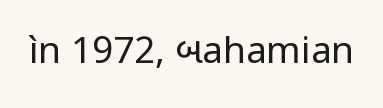
Q: Is the text bold? A: No.
Q: Is the text italic (slanted)? A: No, it is upright.
Q: Is the typeface a serif or a sans-serif typeface? A: Sans-serif.
Q: Is the text underlined? A: No.
Q: Is the spacing between letters normal or unusually wide? A: Normal.
Q: Width (condensed, normal, or wide)? A: Normal.
Q: Stroke contrast? A: Low.
Q: x-height? A: Medium.
Q: Monospaced? A: No.
